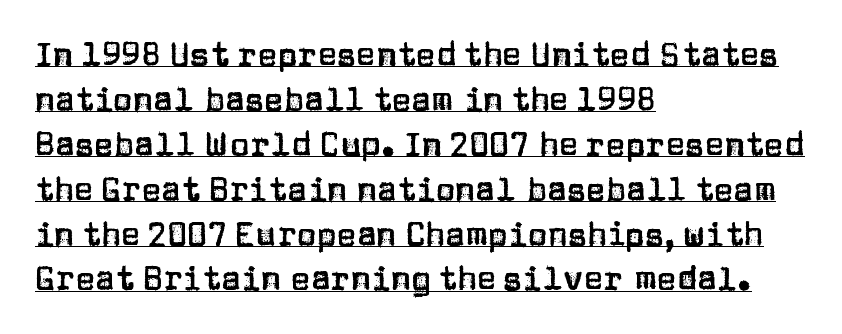
The image shows 33 px sans-serif type, upright; set left-aligned, normal line spacing (1.36x), normal letter spacing, underlined; low stroke contrast and a large x-height.
